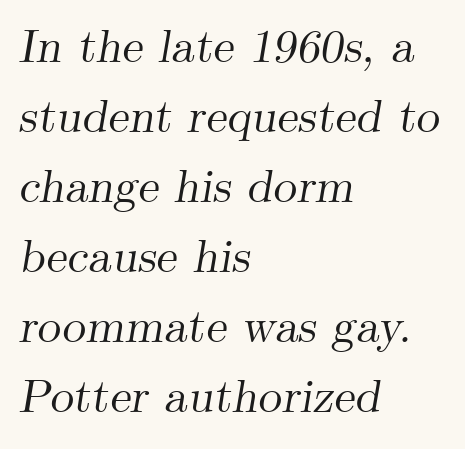
The image shows 47 px serif type, italic (leaning right); set left-aligned, normal line spacing (1.49x), normal letter spacing, not underlined; medium stroke contrast and a small x-height.
